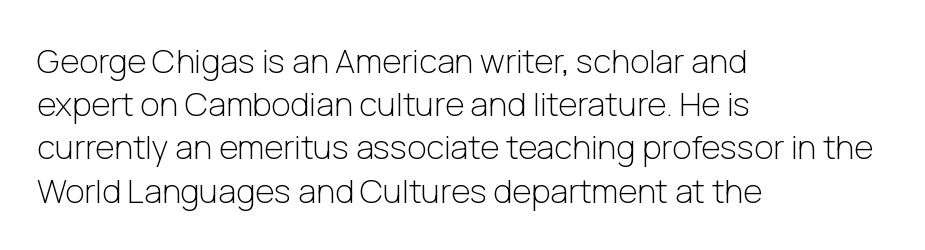
The passage shown is not bold in any degree. Spacing verdict: proportional, widths tailored to each character. Quick note: underline off. Short and long lines alike share a common starting point at left. The passage shown has conventional tracking throughout.
